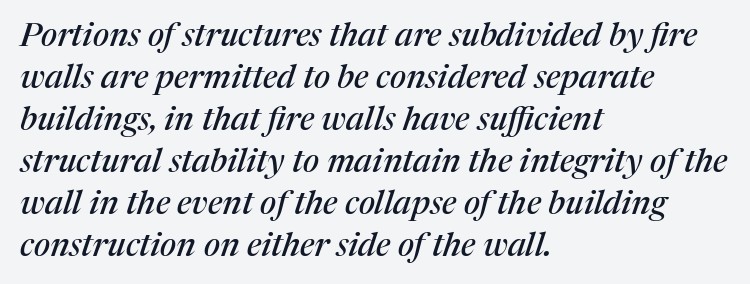
The image shows 33 px serif type, italic (leaning right); set left-aligned, normal line spacing (1.27x), normal letter spacing, not underlined; medium stroke contrast and a medium x-height.
